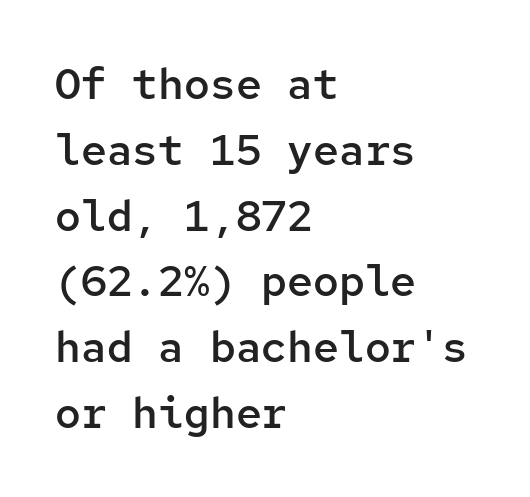
Q: Is the text bold? A: Semi-bold.
Q: Is the text italic (slanted)? A: No, it is upright.
Q: Is the typeface a serif or a sans-serif typeface? A: Sans-serif.
Q: Is the text underlined? A: No.
Q: How is the paragraph aligned? A: Left-aligned.
Q: Is the spacing between letters normal or unusually wide? A: Normal.
Q: Is the spacing between lines tight, normal or loose? A: Normal.
Q: Width (condensed, normal, or wide)? A: Normal.
Q: Stroke contrast? A: Low.
Q: x-height? A: Medium.
Q: Monospaced? A: Yes.
